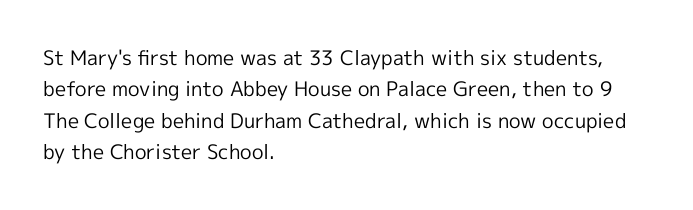
Line spacing here is normal. A typesetter would mark this as roman, not italic. The specimen omits any rule beneath the text block's lines. The rag falls on the right side of this text block. The characters are drawn with everyday or finer stroke widths.
